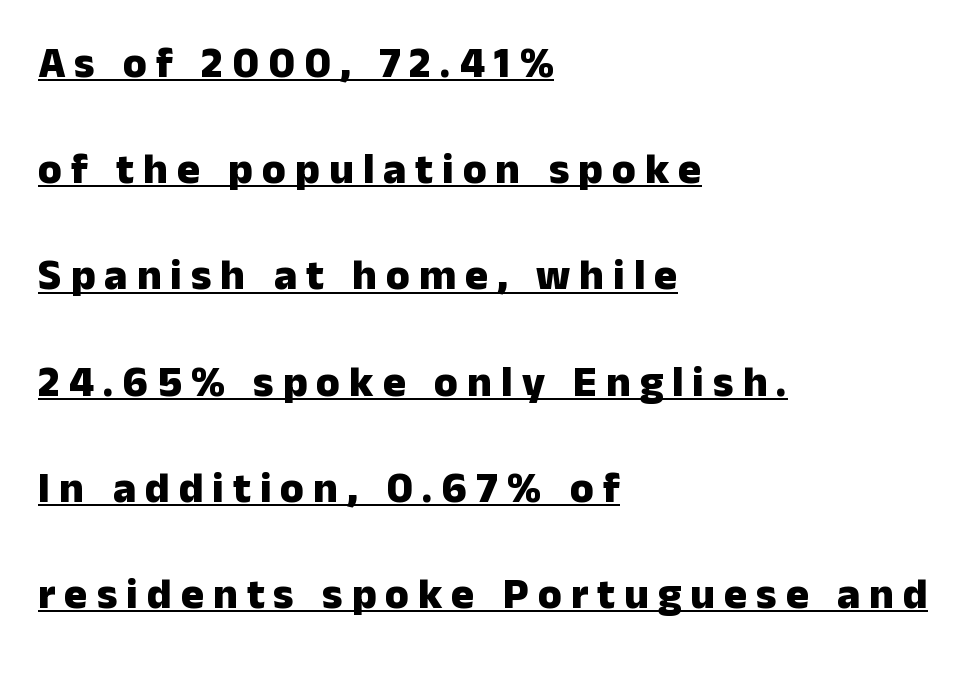
Q: Is the text bold? A: Yes.
Q: Is the text italic (slanted)? A: No, it is upright.
Q: Is the typeface a serif or a sans-serif typeface? A: Sans-serif.
Q: Is the text underlined? A: Yes.
Q: How is the paragraph aligned? A: Left-aligned.
Q: Is the spacing between letters normal or unusually wide? A: Unusually wide.
Q: Is the spacing between lines tight, normal or loose? A: Loose.
Q: Width (condensed, normal, or wide)? A: Normal.
Q: Stroke contrast? A: Low.
Q: x-height? A: Medium.
Q: Monospaced? A: No.
